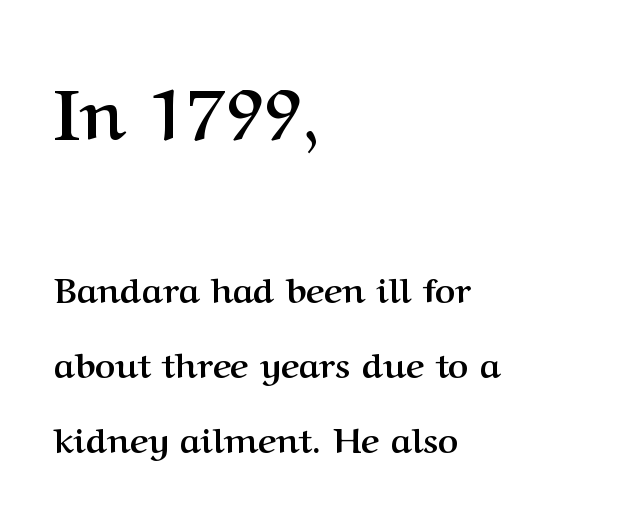
{"serif": "yes", "italic": "no", "bold": "yes", "weight": "semibold", "width": "normal", "stroke_contrast": "medium", "x_height": "medium", "monospaced": "no", "underline": "no", "align": "left", "line_spacing": "loose", "line_spacing_ratio": 2.14, "letter_spacing": "normal", "letter_spacing_em": 0.0, "larger_block": "first", "size_ratio": 2.0, "glyph_px": 70}
